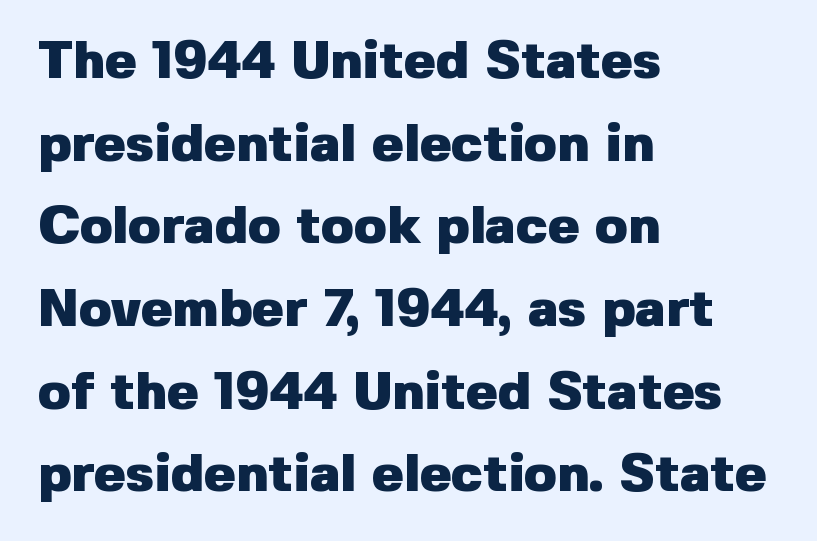
Q: Is the text bold? A: Yes.
Q: Is the text italic (slanted)? A: No, it is upright.
Q: Is the typeface a serif or a sans-serif typeface? A: Sans-serif.
Q: Is the text underlined? A: No.
Q: How is the paragraph aligned? A: Left-aligned.
Q: Is the spacing between letters normal or unusually wide? A: Normal.
Q: Is the spacing between lines tight, normal or loose? A: Normal.
Q: Width (condensed, normal, or wide)? A: Normal.
Q: Stroke contrast? A: Low.
Q: x-height? A: Medium.
Q: Monospaced? A: No.
